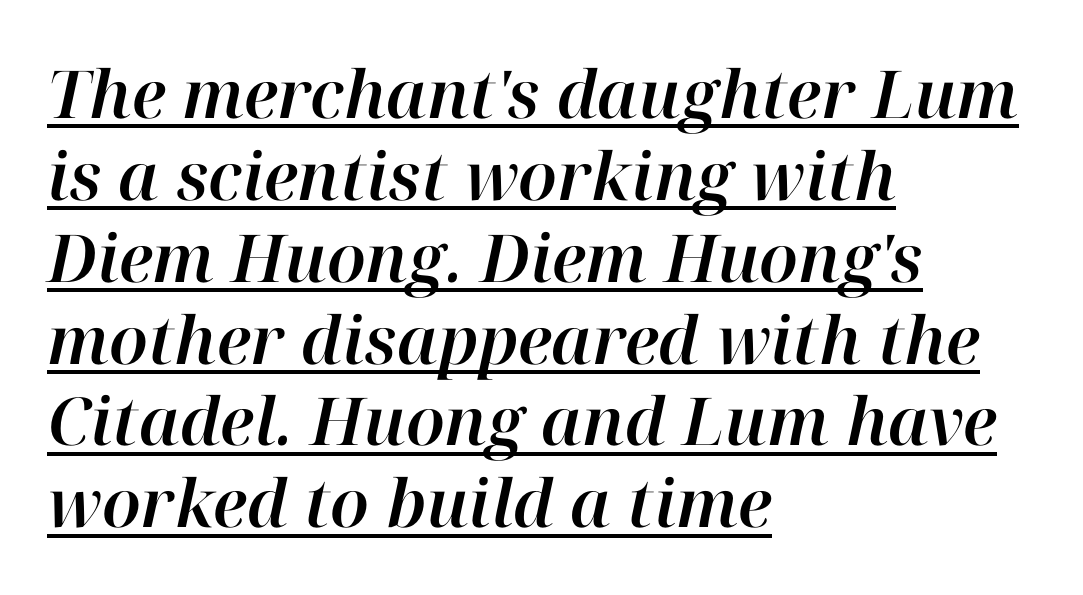
{"italic": "yes", "lean": "right", "slant_degrees": 12, "width": "normal", "stroke_contrast": "high", "x_height": "medium", "monospaced": "no", "underline": "yes", "align": "left", "line_spacing_ratio": 1.24, "letter_spacing": "normal", "letter_spacing_em": 0.0, "glyph_px": 66}
